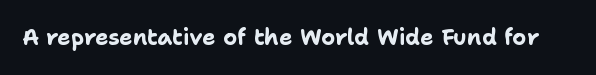
The image shows 22 px bold type, upright; set normal letter spacing, not underlined.
